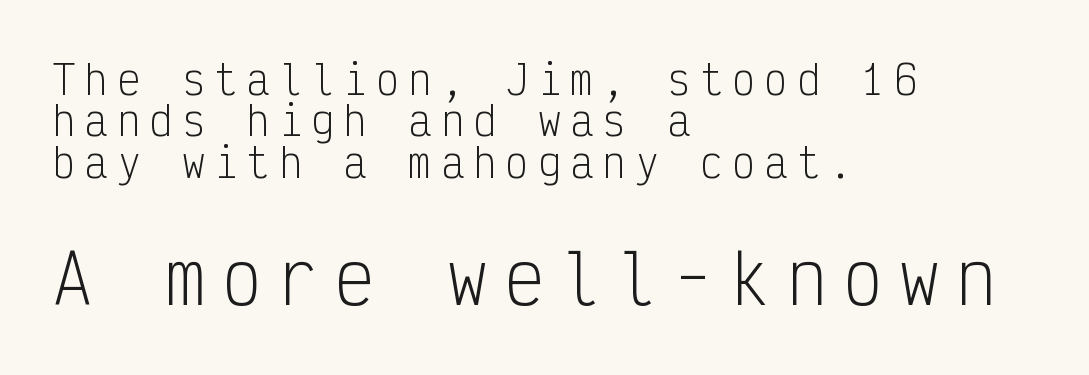
The image shows 68 px light, condensed sans-serif type, upright, monospaced; set left-aligned, tight line spacing (1.06x), unusually wide letter spacing (+0.23 em), not underlined; the second (bottom) block is 1.74x larger; low stroke contrast and a medium x-height.
